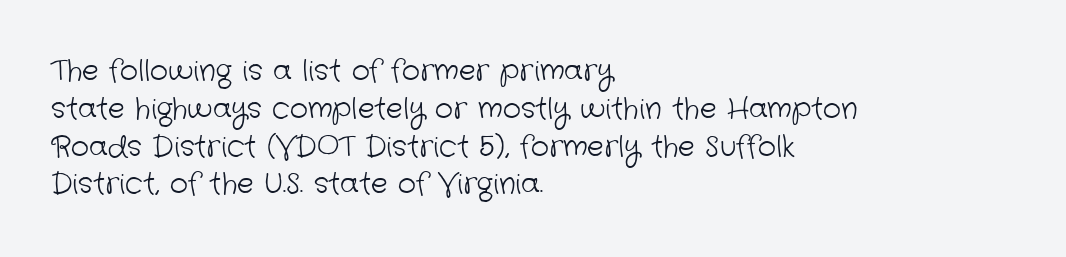
Nobody touched the tracking dial on this one. Teacher's note: observe the even left margin — that is flush-left alignment. Normally led — the rows are evenly, conventionally spaced. Varying glyph widths throughout — classic text-font behaviour.
